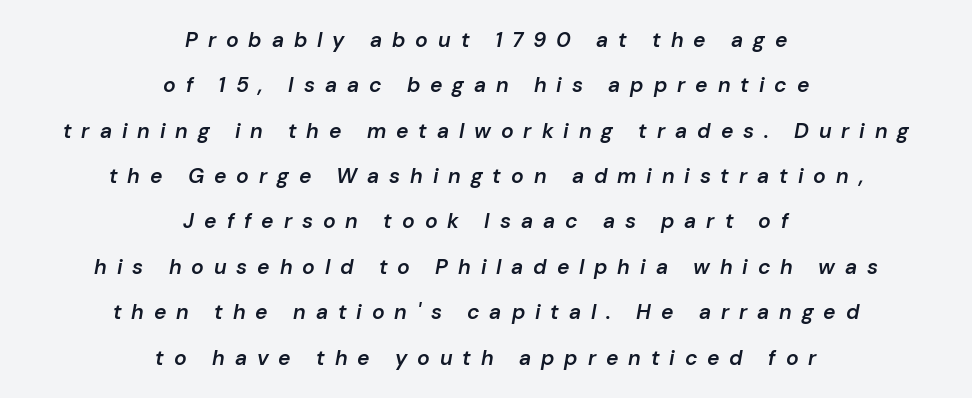
The image shows 21 px text type, italic (leaning right); set centered, loose line spacing (2.16x), unusually wide letter spacing (+0.47 em), not underlined.
